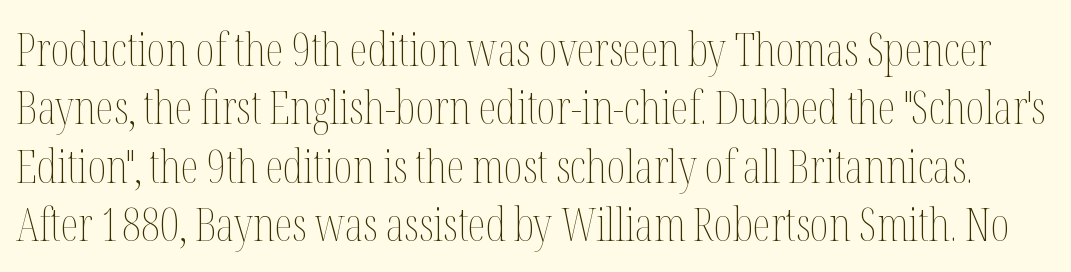
{"italic": "no", "bold": "no", "weight": "thin", "width": "condensed", "stroke_contrast": "medium", "x_height": "medium", "monospaced": "no", "underline": "no", "line_spacing": "normal", "line_spacing_ratio": 1.27, "letter_spacing": "normal", "letter_spacing_em": 0.0, "glyph_px": 46}
